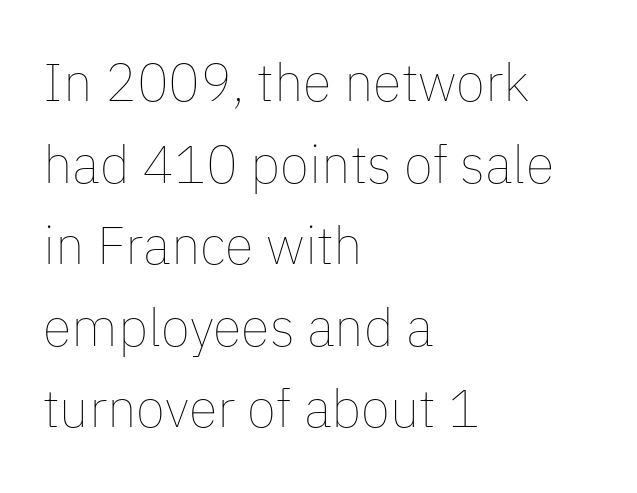
Every stem runs plumb, perpendicular to the baseline. Each new line begins a customary step beneath the previous one. Students, note that the glyphs here touch the page at normal intervals. Leftover space on each line is placed entirely after the last word. Stems here are at most as thick as an everyday book face. Only glyphs here, with clear space below each row.
